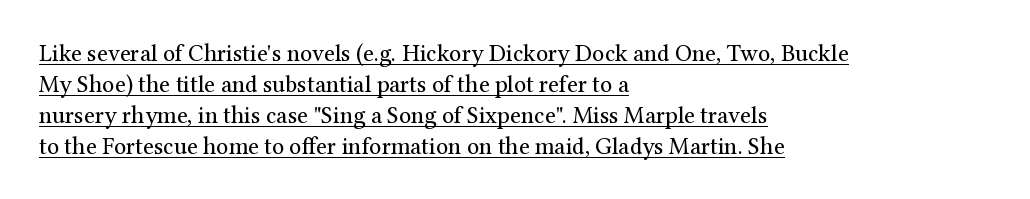
{"italic": "no", "bold": "no", "underline": "yes", "align": "left", "line_spacing": "normal", "line_spacing_ratio": 1.29, "letter_spacing": "normal", "letter_spacing_em": 0.0, "glyph_px": 24}
